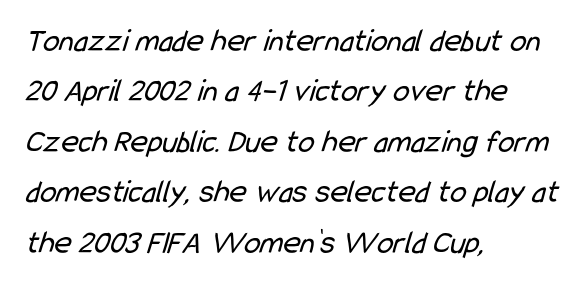
The image shows 33 px regular-weight, condensed sans-serif type; set left-aligned, normal line spacing (1.53x), normal letter spacing, not underlined; low stroke contrast and a medium x-height.
